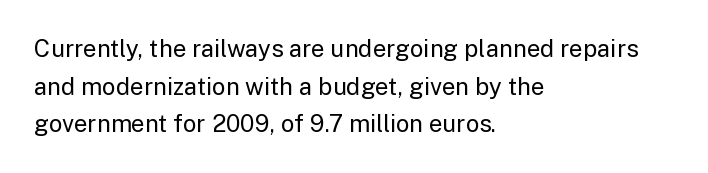
Q: Is the text bold? A: No.
Q: Is the text italic (slanted)? A: No, it is upright.
Q: Is the text underlined? A: No.
Q: How is the paragraph aligned? A: Left-aligned.
Q: Is the spacing between letters normal or unusually wide? A: Normal.
Q: Is the spacing between lines tight, normal or loose? A: Normal.
